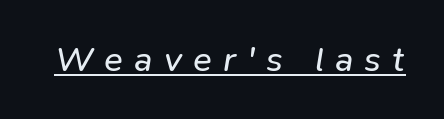
Q: Is the text bold? A: No.
Q: Is the text italic (slanted)? A: Yes, it leans right by about 9 degrees.
Q: Is the text underlined? A: Yes.
Q: Is the spacing between letters normal or unusually wide? A: Unusually wide.
Q: Width (condensed, normal, or wide)? A: Normal.
Q: Stroke contrast? A: Low.
Q: x-height? A: Medium.
Q: Monospaced? A: No.
